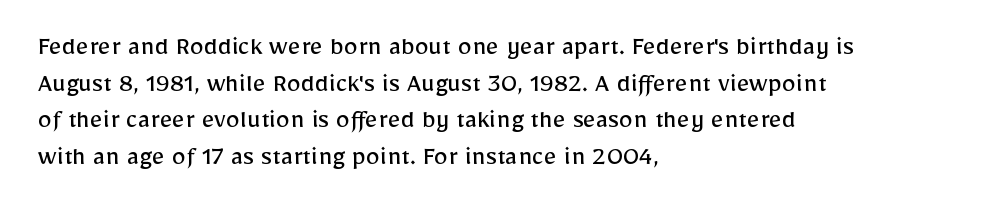
The image shows 28 px regular-weight sans-serif type, upright; set left-aligned, normal line spacing (1.31x), normal letter spacing, not underlined; low stroke contrast and a medium x-height.
